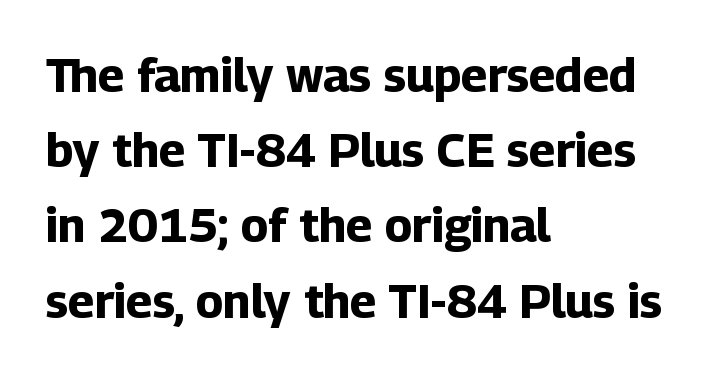
The image shows 47 px bold sans-serif type, upright; set left-aligned, normal line spacing (1.6x), normal letter spacing, not underlined; low stroke contrast and a medium x-height.
